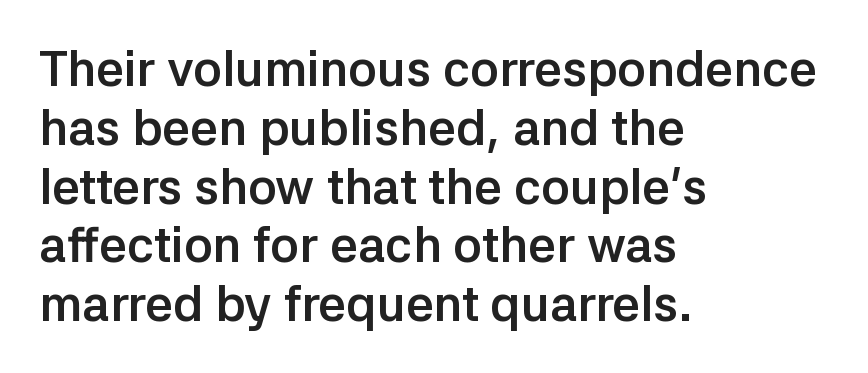
{"serif": "no", "italic": "no", "bold": "yes", "weight": "semibold", "width": "normal", "stroke_contrast": "low", "x_height": "medium", "monospaced": "no", "underline": "no", "align": "left", "line_spacing_ratio": 1.2, "letter_spacing": "normal", "letter_spacing_em": 0.0, "glyph_px": 49}
